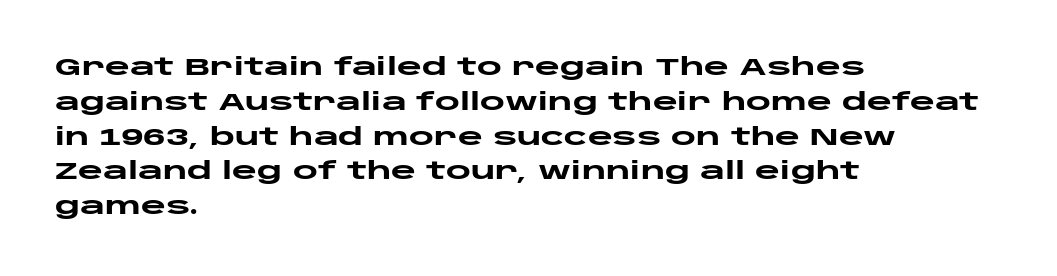
Q: Is the text bold? A: Yes.
Q: Is the text italic (slanted)? A: No, it is upright.
Q: Is the text underlined? A: No.
Q: How is the paragraph aligned? A: Left-aligned.
Q: Is the spacing between letters normal or unusually wide? A: Normal.
Q: Is the spacing between lines tight, normal or loose? A: Normal.
